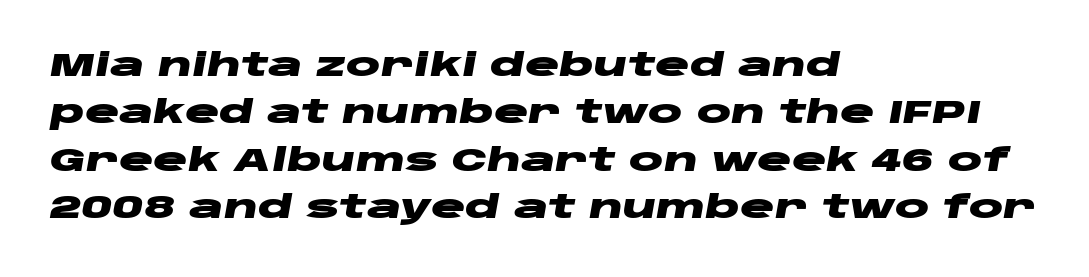
{"italic": "yes", "lean": "right", "slant_degrees": 10, "bold": "yes", "weight": "heavy", "width": "wide", "stroke_contrast": "low", "x_height": "large", "monospaced": "no", "underline": "no", "align": "left", "line_spacing": "normal", "line_spacing_ratio": 1.48, "letter_spacing": "normal", "letter_spacing_em": 0.0, "glyph_px": 32}
